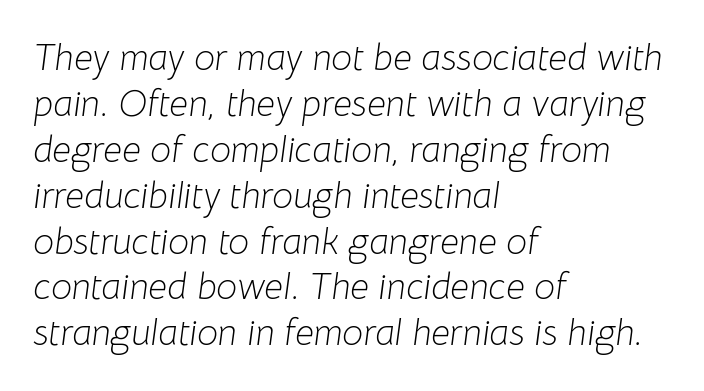
The typeface has the unassuming heft of standard copy or less. You could not count columns in this text — the font is proportionally spaced. Type without underlining. The type is set solid horizontally, with unmodified tracking. Does the lettering tilt? It does — this is italic. Line beginnings align vertically; line endings do not.
